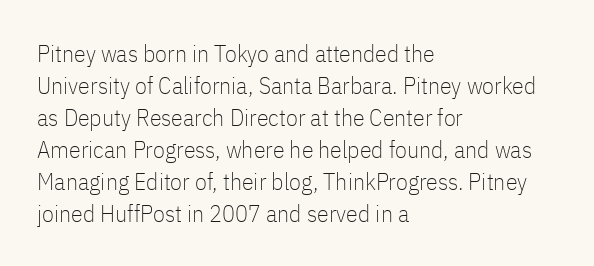
A bare baseline throughout the passage. Does the lettering tilt? It doesn't — this is upright. Leftover space on each line is placed entirely after the last word. Regarding leading, the lines here are spaced in the standard way. Inter-character spacing is left at the font's built-in metrics. Compared with a typical body face, this is equally light or lighter still.
